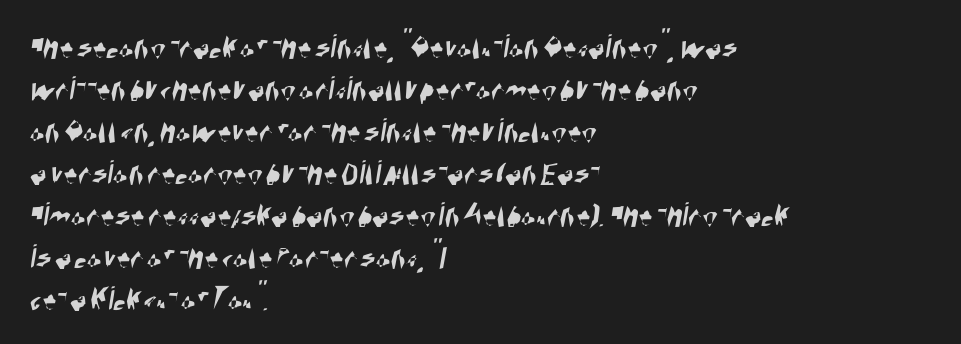
The image shows 35 px condensed sans-serif type; set left-aligned, line spacing 1.2x, normal letter spacing, not underlined; high stroke contrast and a large x-height.
